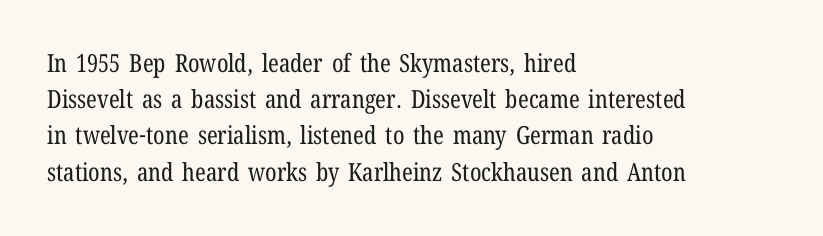
The cut favours lightness, reaching ordinary text weight at its darkest. Left-aligned paragraph, ragged on the right. There is no visible air inserted between adjacent glyphs. Has an underline been added? It has not. Upright lettering throughout. Leading matches the norm, producing a regular column.
